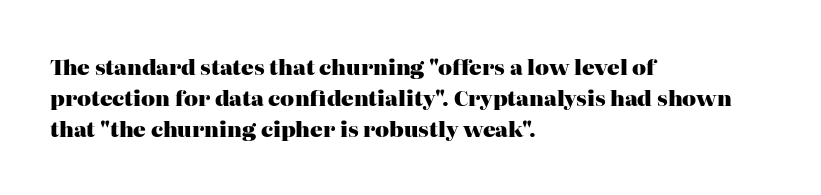
Q: Is the text bold? A: Yes.
Q: Is the text italic (slanted)? A: No, it is upright.
Q: Is the text underlined? A: No.
Q: How is the paragraph aligned? A: Left-aligned.
Q: Is the spacing between letters normal or unusually wide? A: Normal.
Q: Is the spacing between lines tight, normal or loose? A: Normal.
